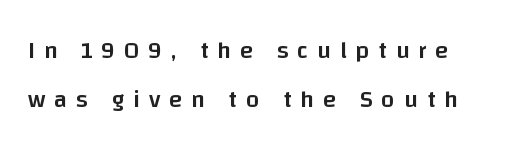
Q: Is the text bold? A: Semi-bold.
Q: Is the text italic (slanted)? A: No, it is upright.
Q: Is the text underlined? A: No.
Q: Is the spacing between letters normal or unusually wide? A: Unusually wide.
Q: Is the spacing between lines tight, normal or loose? A: Loose.
